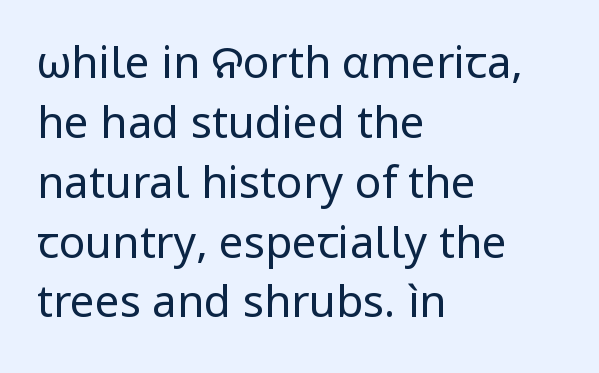
The typeface chosen for these lines omits serifs. The space beneath each line is pristine and unruled. The letterforms sit at book weight or below. Spacing verdict: proportional, widths tailored to each character. Nothing unusual about the tracking: characters are spaced as the font intends.
